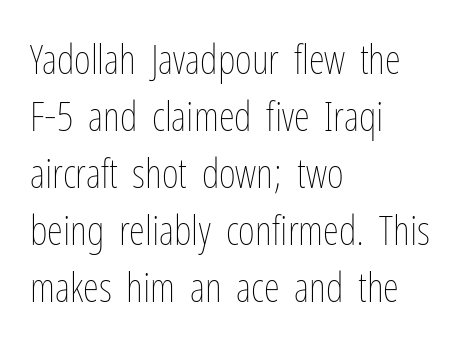
Q: Is the text bold? A: No.
Q: Is the text italic (slanted)? A: No, it is upright.
Q: Is the text underlined? A: No.
Q: How is the paragraph aligned? A: Left-aligned.
Q: Is the spacing between letters normal or unusually wide? A: Normal.
Q: Is the spacing between lines tight, normal or loose? A: Normal.
Q: Width (condensed, normal, or wide)? A: Condensed.
Q: Stroke contrast? A: Low.
Q: x-height? A: Medium.
Q: Monospaced? A: No.
